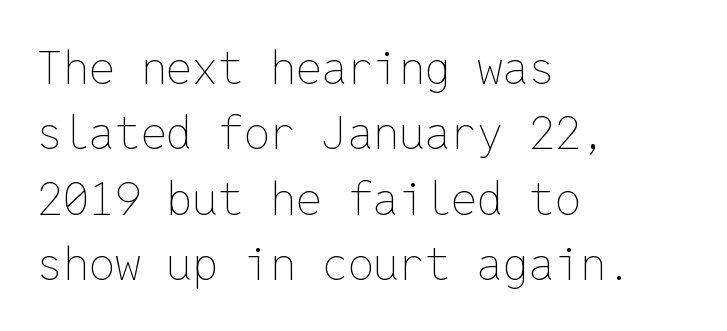
Q: Is the text bold? A: No.
Q: Is the text italic (slanted)? A: No, it is upright.
Q: Is the text underlined? A: No.
Q: How is the paragraph aligned? A: Left-aligned.
Q: Is the spacing between letters normal or unusually wide? A: Normal.
Q: Is the spacing between lines tight, normal or loose? A: Normal.
Q: Width (condensed, normal, or wide)? A: Normal.
Q: Stroke contrast? A: Low.
Q: x-height? A: Medium.
Q: Monospaced? A: Yes.
